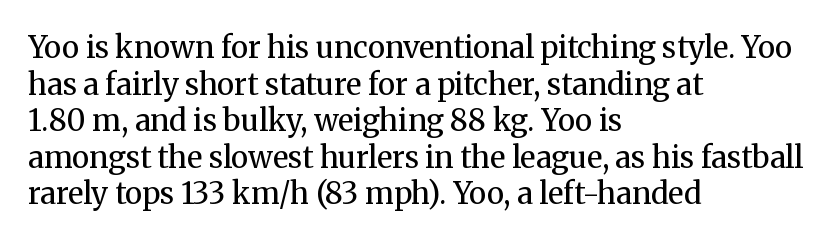
The image shows 30 px regular-weight serif type, upright; set left-aligned, line spacing 1.22x, normal letter spacing, not underlined; medium stroke contrast and a medium x-height.
